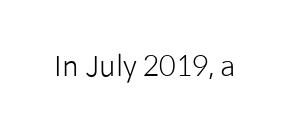
The letters stand straight up with perfectly vertical stems. Decoration check: the copy has no underline. Weight: not bold — regular or lighter. Letter spacing: default.
